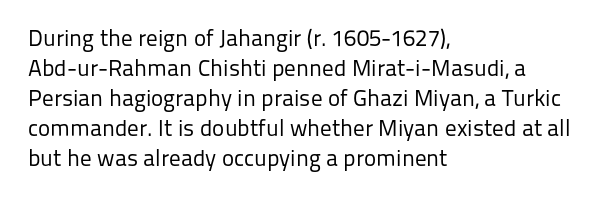
The lines are quadded left. The font sits on the lighter half of the weight spectrum, regular included. Tracking here is standard; glyphs follow each other at the usual distance. Italic? Not at all — the glyphs are vertical. Rule under the text: the space is simply empty.
